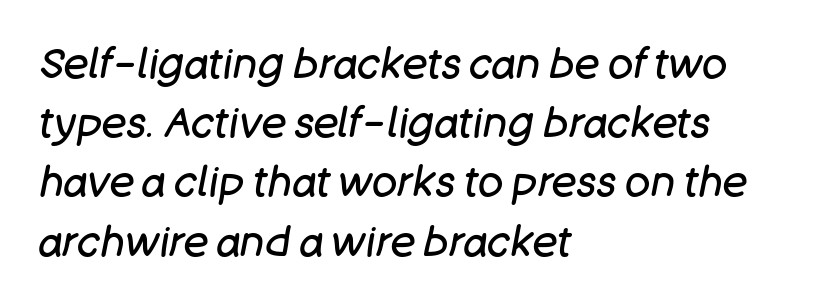
The image shows 42 px regular-weight type, italic (leaning right); set left-aligned, normal line spacing (1.41x), normal letter spacing, not underlined; low stroke contrast and a large x-height.
